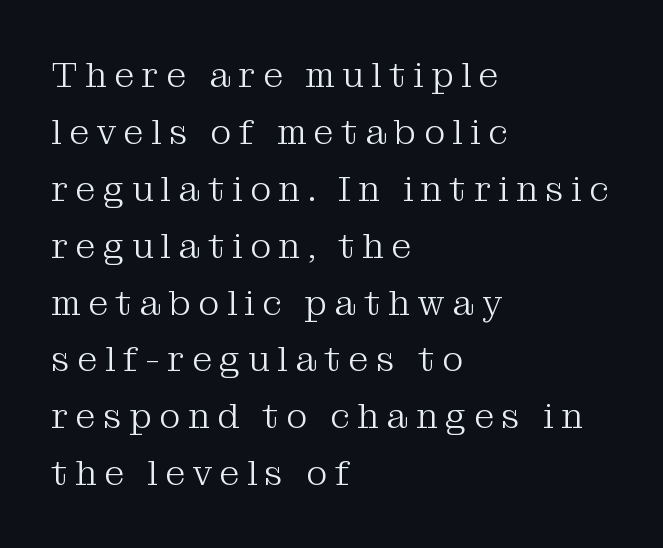
The tracking reads as deliberately expanded to a designer's eye. It's the straight-up-and-down kind of type. Character widths vary here, with narrow letters taking less room than wide ones. Stems and bowls with no extra thickness — not bold.
